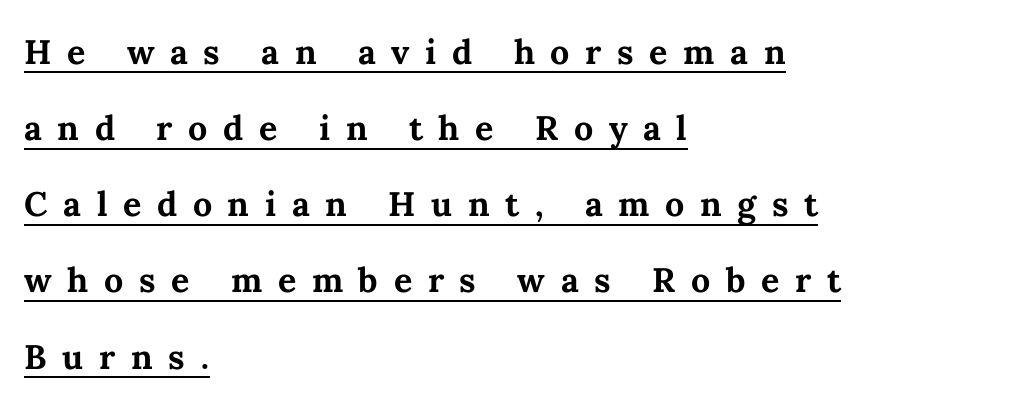
The image shows 34 px bold type, upright; set left-aligned, loose line spacing (2.24x), unusually wide letter spacing (+0.46 em), underlined; medium stroke contrast and a medium x-height.
